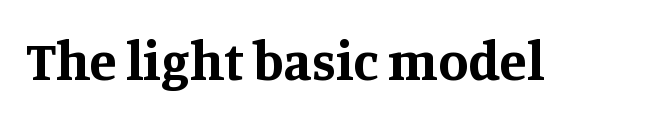
The image shows 55 px bold serif type, upright; set normal letter spacing, not underlined; medium stroke contrast and a large x-height.
